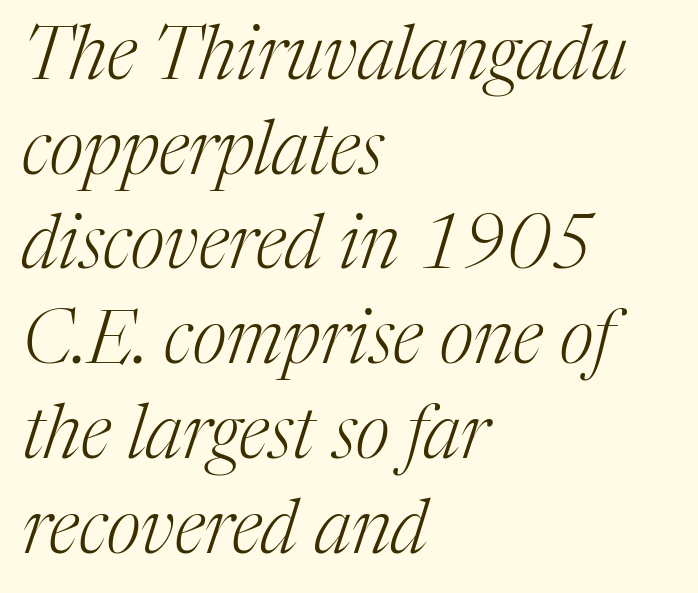
These lines are rendered in a variable-pitch font. The space beneath each line is pristine and unruled. Is this a sans? No — the strokes have serifs. Style check: oblique.
